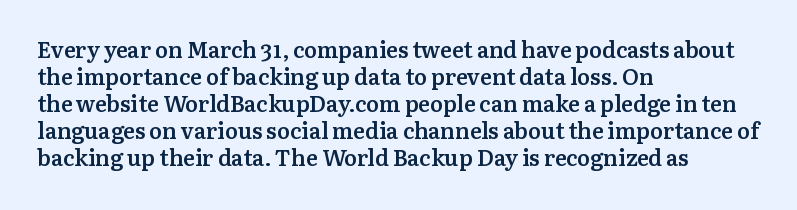
The gap between lines stays unmarked. Casual observation: everything's shoved over to the left. The glyphs have the mass of a demibold cut, below bold. The lettering stays uniformly vertical, giving the passage a roman look. Honestly, the letter spacing is just normal — you wouldn't notice it.
